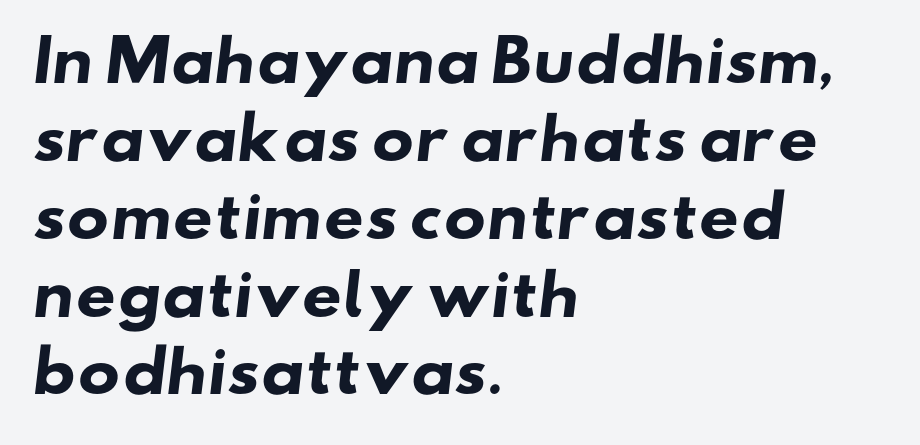
The image shows 56 px heavy, wide sans-serif type; set left-aligned, normal line spacing (1.39x), normal letter spacing, not underlined; low stroke contrast and a small x-height.
